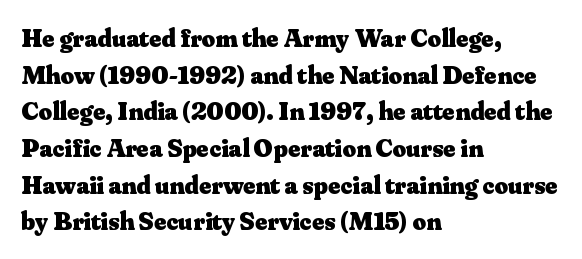
Q: Is the text bold? A: Yes.
Q: Is the text italic (slanted)? A: No, it is upright.
Q: Is the text underlined? A: No.
Q: How is the paragraph aligned? A: Left-aligned.
Q: Is the spacing between letters normal or unusually wide? A: Normal.
Q: Is the spacing between lines tight, normal or loose? A: Normal.
